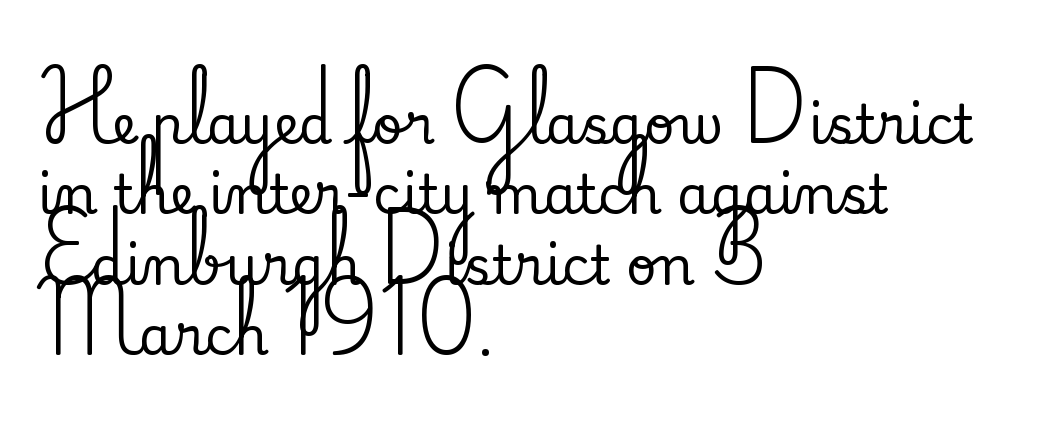
{"serif": "yes", "italic": "no", "width": "normal", "stroke_contrast": "medium", "x_height": "small", "monospaced": "no", "underline": "no", "align": "left", "line_spacing": "normal", "line_spacing_ratio": 1.33, "letter_spacing": "normal", "letter_spacing_em": 0.0, "glyph_px": 53}
